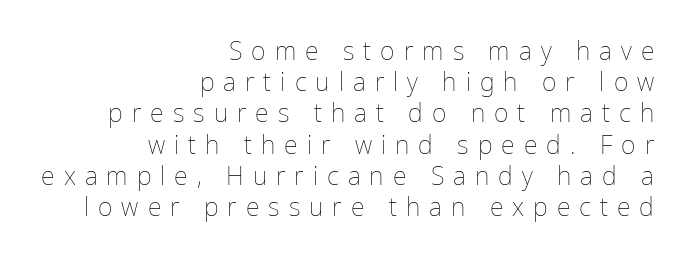
Q: Is the text bold? A: No.
Q: Is the text italic (slanted)? A: No, it is upright.
Q: Is the text underlined? A: No.
Q: How is the paragraph aligned? A: Right-aligned.
Q: Is the spacing between letters normal or unusually wide? A: Unusually wide.
Q: Is the spacing between lines tight, normal or loose? A: Normal.
